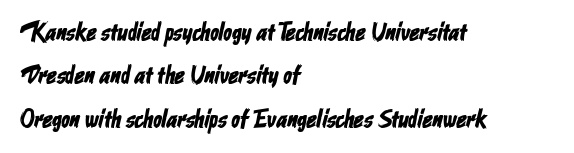
{"underline": "no", "align": "left", "line_spacing_ratio": 1.74, "letter_spacing": "normal", "letter_spacing_em": 0.0, "glyph_px": 25}
